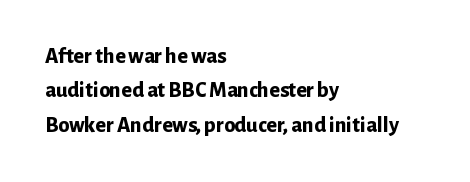
{"italic": "no", "bold": "yes", "underline": "no", "align": "left", "line_spacing": "normal", "line_spacing_ratio": 1.56, "letter_spacing": "normal", "letter_spacing_em": 0.0, "glyph_px": 22}
